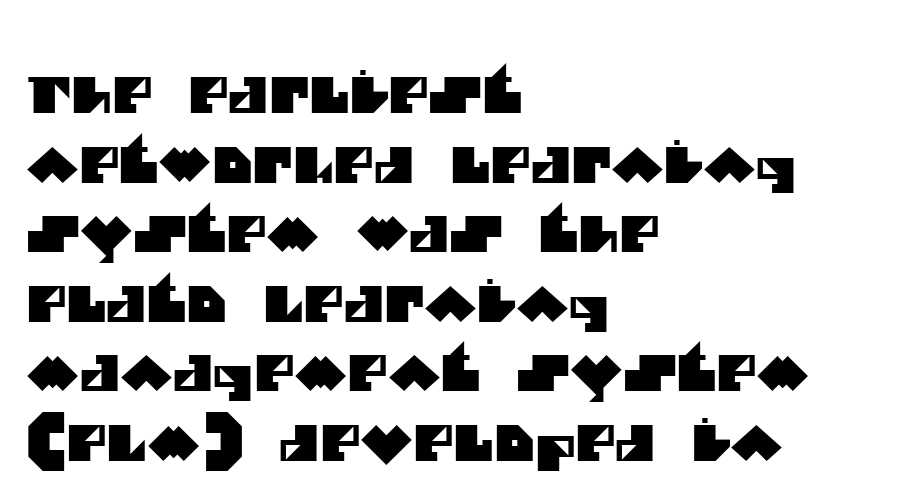
The image shows 49 px sans-serif type; set left-aligned, normal line spacing (1.42x), normal letter spacing, not underlined; medium stroke contrast and a large x-height.
